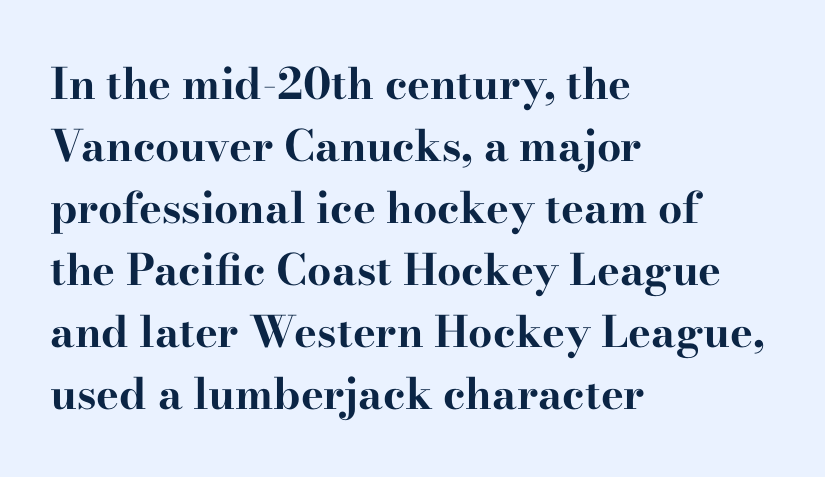
{"serif": "yes", "italic": "no", "bold": "yes", "weight": "bold", "width": "wide", "stroke_contrast": "high", "x_height": "small", "monospaced": "no", "underline": "no", "align": "left", "line_spacing": "normal", "line_spacing_ratio": 1.44, "letter_spacing": "normal", "letter_spacing_em": 0.0, "glyph_px": 43}
